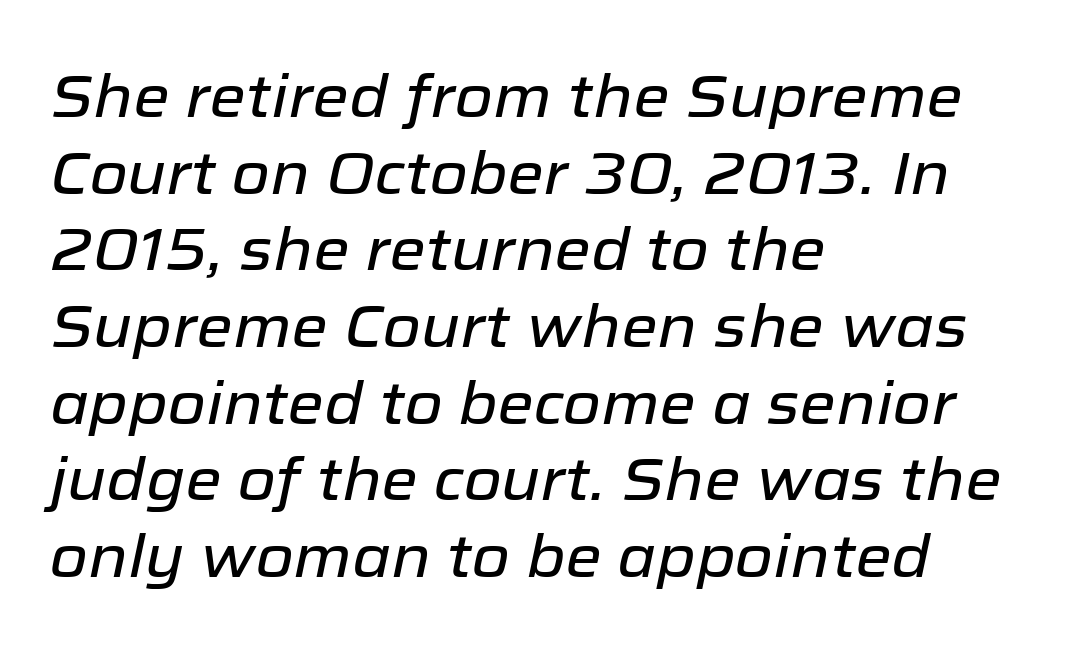
{"italic": "yes", "lean": "right", "slant_degrees": 12, "width": "normal", "stroke_contrast": "low", "x_height": "medium", "monospaced": "no", "underline": "no", "align": "left", "line_spacing": "normal", "line_spacing_ratio": 1.3, "letter_spacing": "normal", "letter_spacing_em": 0.0, "glyph_px": 59}
